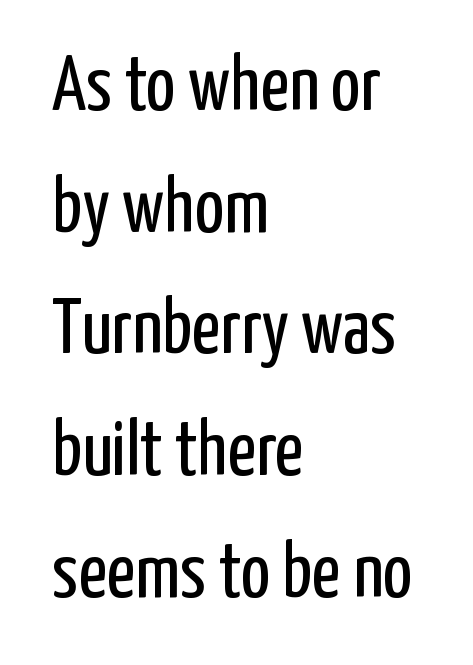
Q: Is the text bold? A: No.
Q: Is the text italic (slanted)? A: No, it is upright.
Q: Is the typeface a serif or a sans-serif typeface? A: Sans-serif.
Q: Is the text underlined? A: No.
Q: How is the paragraph aligned? A: Left-aligned.
Q: Is the spacing between letters normal or unusually wide? A: Normal.
Q: Is the spacing between lines tight, normal or loose? A: Normal.
Q: Width (condensed, normal, or wide)? A: Condensed.
Q: Stroke contrast? A: Low.
Q: x-height? A: Medium.
Q: Monospaced? A: No.
